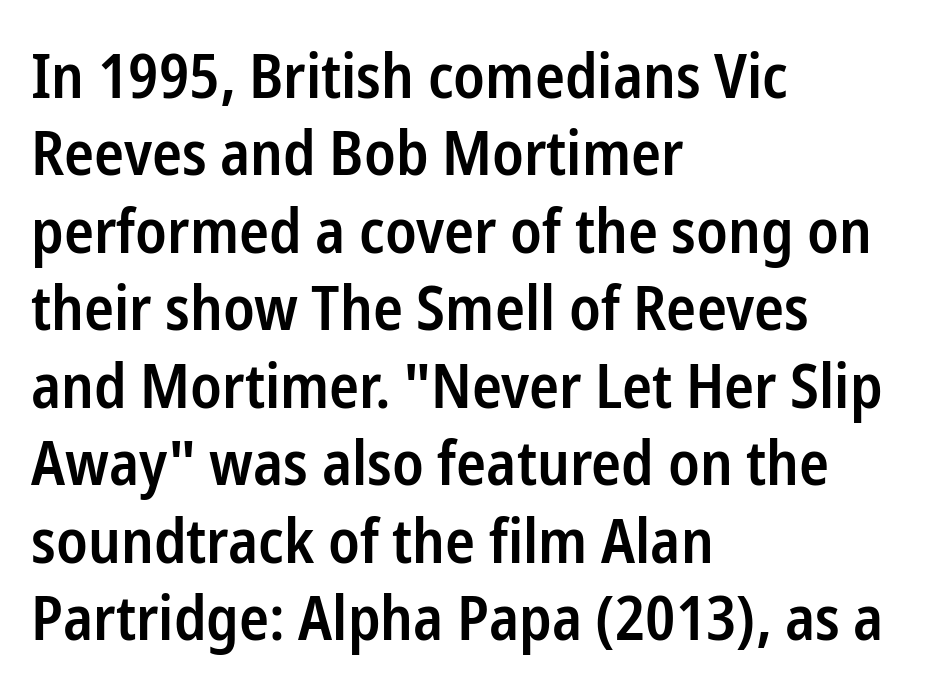
Q: Is the text bold? A: Semi-bold.
Q: Is the text italic (slanted)? A: No, it is upright.
Q: Is the typeface a serif or a sans-serif typeface? A: Sans-serif.
Q: Is the text underlined? A: No.
Q: How is the paragraph aligned? A: Left-aligned.
Q: Is the spacing between letters normal or unusually wide? A: Normal.
Q: Is the spacing between lines tight, normal or loose? A: Normal.
Q: Width (condensed, normal, or wide)? A: Condensed.
Q: Stroke contrast? A: Low.
Q: x-height? A: Medium.
Q: Monospaced? A: No.
